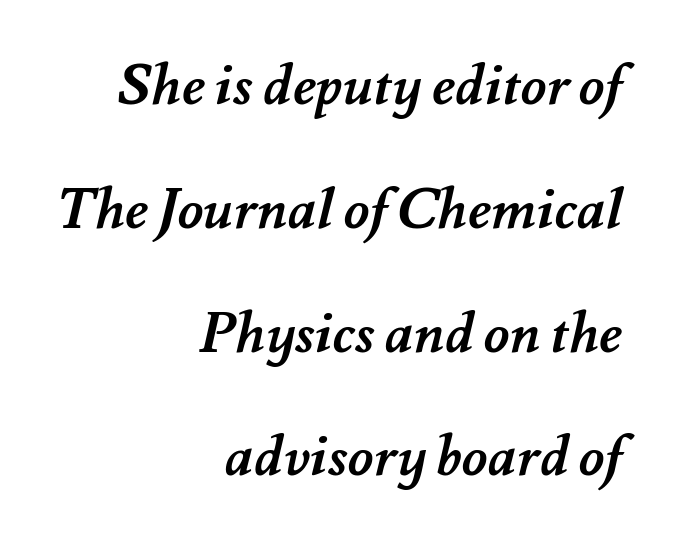
The image shows 56 px semibold type; set right-aligned, loose line spacing (2.21x), normal letter spacing, not underlined; medium stroke contrast and a small x-height.
